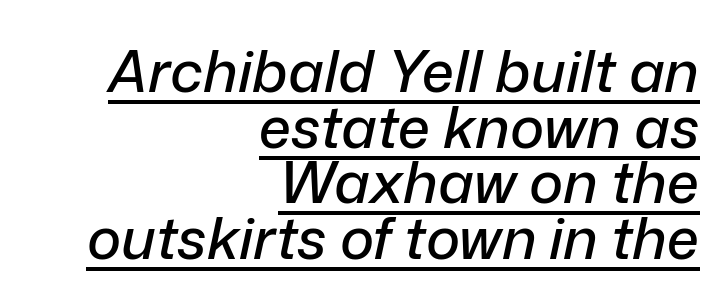
{"italic": "yes", "lean": "right", "slant_degrees": 12, "width": "normal", "stroke_contrast": "low", "x_height": "medium", "monospaced": "no", "underline": "yes", "align": "right", "line_spacing": "tight", "line_spacing_ratio": 0.96, "letter_spacing": "normal", "letter_spacing_em": 0.0, "glyph_px": 58}
